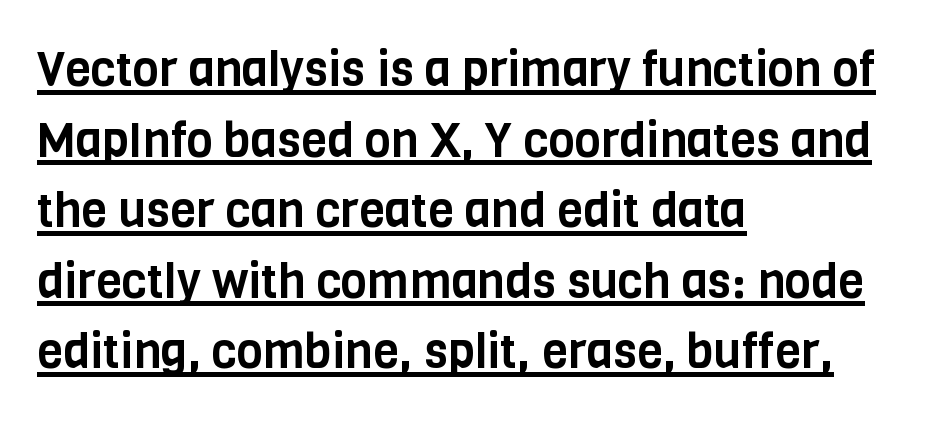
The lines sit at an ordinary, default distance from one another. These lines keep a tight, regular rhythm from letter to letter. A typesetter would call this proportional, since set widths differ per character. The setting favours the left margin, as ordinary paragraphs usually do.
